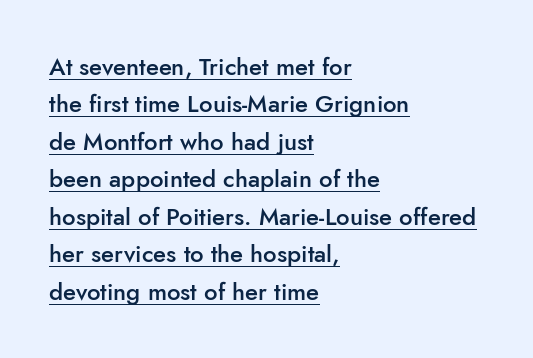
Q: Is the text bold? A: Semi-bold.
Q: Is the text italic (slanted)? A: No, it is upright.
Q: Is the text underlined? A: Yes.
Q: How is the paragraph aligned? A: Left-aligned.
Q: Is the spacing between letters normal or unusually wide? A: Normal.
Q: Is the spacing between lines tight, normal or loose? A: Normal.
